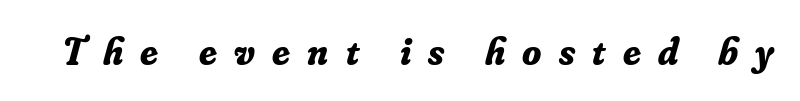
{"serif": "yes", "italic": "yes", "lean": "right", "slant_degrees": 16, "bold": "yes", "weight": "bold", "width": "normal", "stroke_contrast": "low", "x_height": "small", "monospaced": "no", "underline": "no", "letter_spacing": "wide", "letter_spacing_em": 0.44, "glyph_px": 39}
